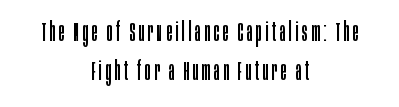
The image shows 26 px text type, upright; set centered, normal line spacing (1.5x), not underlined.
